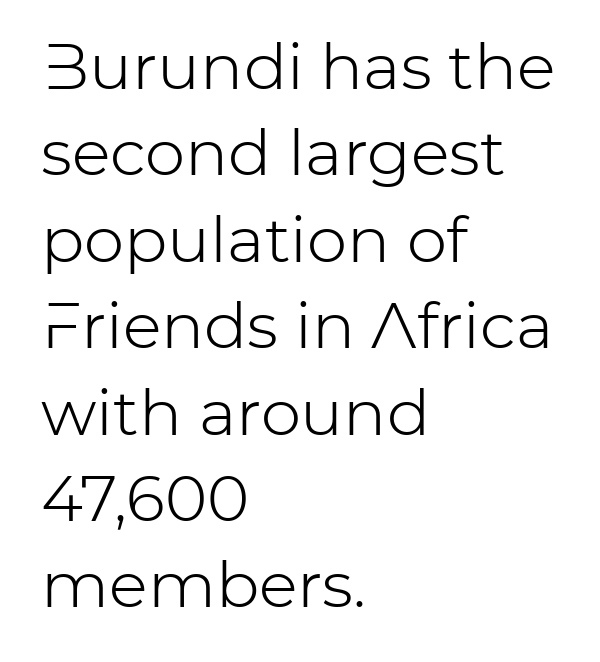
{"serif": "no", "italic": "no", "bold": "no", "weight": "light", "width": "normal", "stroke_contrast": "low", "x_height": "medium", "monospaced": "no", "underline": "no", "align": "left", "line_spacing": "normal", "line_spacing_ratio": 1.35, "letter_spacing": "normal", "letter_spacing_em": 0.0, "glyph_px": 64}
